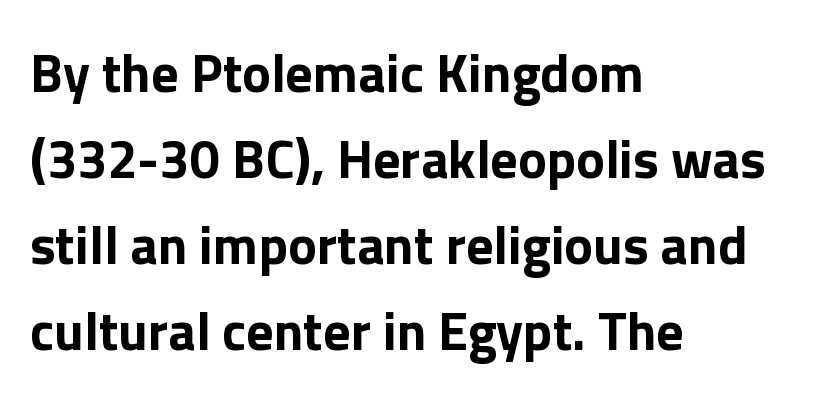
The image shows 54 px bold sans-serif type, upright; set left-aligned, normal line spacing (1.59x), normal letter spacing, not underlined; a medium x-height.
